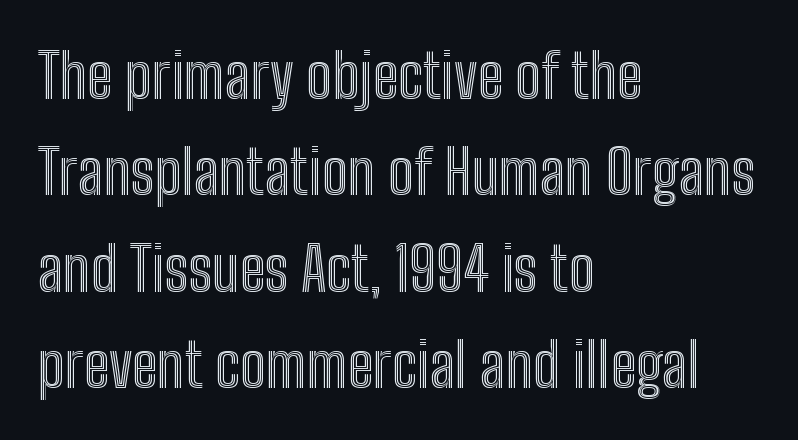
Q: Is the text italic (slanted)? A: No, it is upright.
Q: Is the text underlined? A: No.
Q: How is the paragraph aligned? A: Left-aligned.
Q: Is the spacing between letters normal or unusually wide? A: Normal.
Q: Is the spacing between lines tight, normal or loose? A: Normal.
Q: Width (condensed, normal, or wide)? A: Condensed.
Q: x-height? A: Medium.
Q: Monospaced? A: No.
